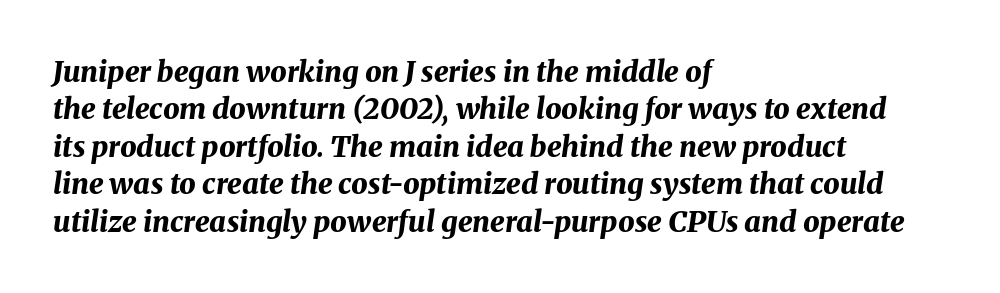
{"italic": "yes", "lean": "right", "slant_degrees": 8, "bold": "yes", "weight": "bold", "width": "normal", "stroke_contrast": "medium", "x_height": "medium", "monospaced": "no", "underline": "no", "align": "left", "line_spacing": "normal", "line_spacing_ratio": 1.29, "letter_spacing": "normal", "letter_spacing_em": 0.0, "glyph_px": 29}
